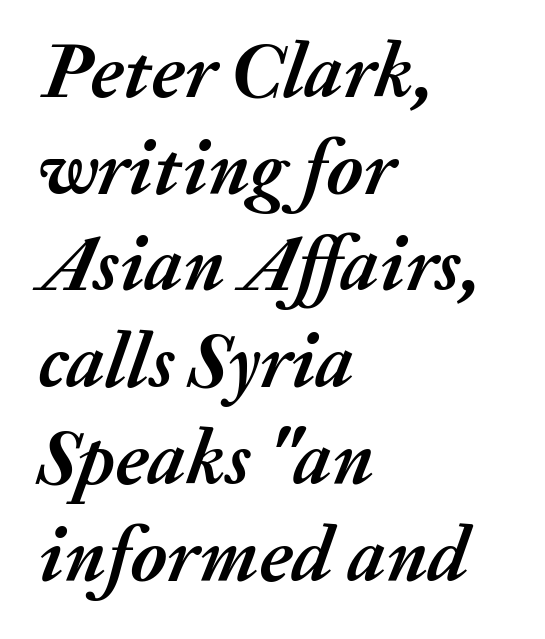
The image shows 78 px semibold type, italic (leaning right); set left-aligned, line spacing 1.24x, normal letter spacing, not underlined; medium stroke contrast and a medium x-height.
